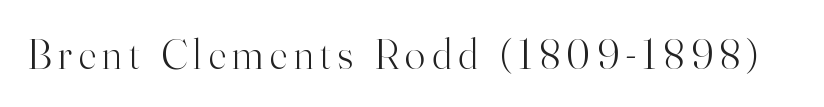
{"serif": "yes", "italic": "no", "bold": "no", "weight": "light", "width": "normal", "stroke_contrast": "high", "x_height": "small", "monospaced": "no", "underline": "no", "glyph_px": 42}
